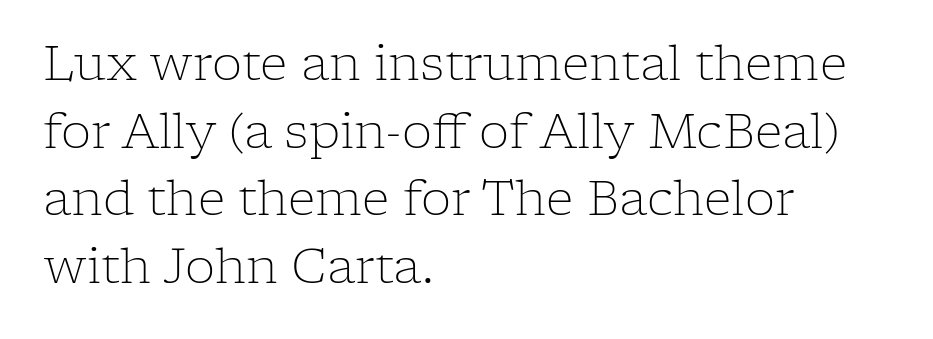
Q: Is the text bold? A: No.
Q: Is the text italic (slanted)? A: No, it is upright.
Q: Is the typeface a serif or a sans-serif typeface? A: Serif.
Q: Is the text underlined? A: No.
Q: How is the paragraph aligned? A: Left-aligned.
Q: Is the spacing between letters normal or unusually wide? A: Normal.
Q: Is the spacing between lines tight, normal or loose? A: Normal.
Q: Width (condensed, normal, or wide)? A: Normal.
Q: Stroke contrast? A: Low.
Q: x-height? A: Medium.
Q: Monospaced? A: No.
